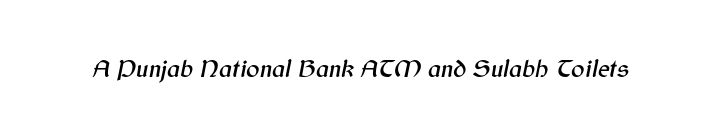
Q: Is the text italic (slanted)? A: Yes, it leans right by about 12 degrees.
Q: Is the text underlined? A: No.
Q: Is the spacing between letters normal or unusually wide? A: Normal.
